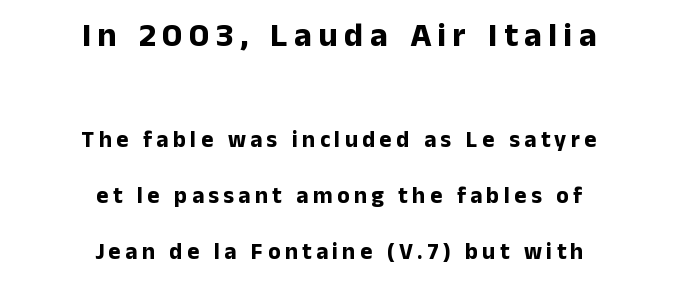
Q: Is the text bold? A: Yes.
Q: Is the text italic (slanted)? A: No, it is upright.
Q: Is the typeface a serif or a sans-serif typeface? A: Sans-serif.
Q: Is the text underlined? A: No.
Q: How is the paragraph aligned? A: Centered.
Q: Is the spacing between lines tight, normal or loose? A: Loose.
Q: Which block of text is set in a larger size, the first (top) or the second (bottom)? A: The first (top) one.
Q: Width (condensed, normal, or wide)? A: Normal.
Q: Stroke contrast? A: Low.
Q: x-height? A: Medium.
Q: Monospaced? A: No.
